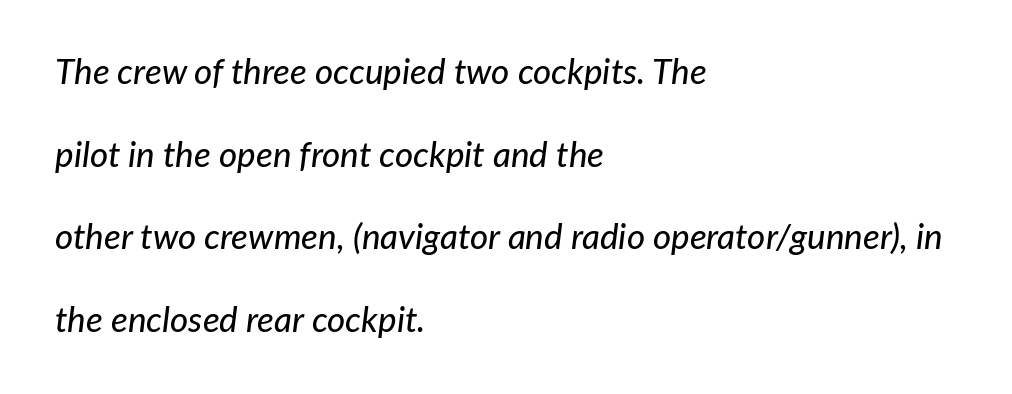
The image shows 35 px text type, italic (leaning right); set left-aligned, loose line spacing (2.36x), normal letter spacing, not underlined; low stroke contrast and a medium x-height.
